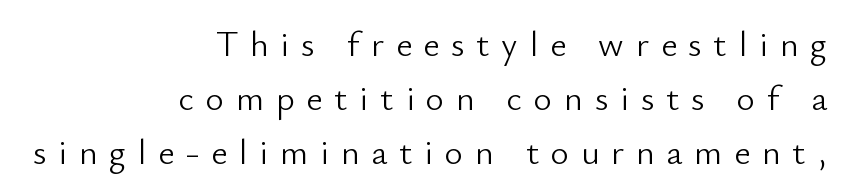
Compared with typical body copy, the letter spacing here is much looser. Regular leading. The typesetter chose a ragged-left arrangement here. The face looks like a standard text weight, possibly lighter.
